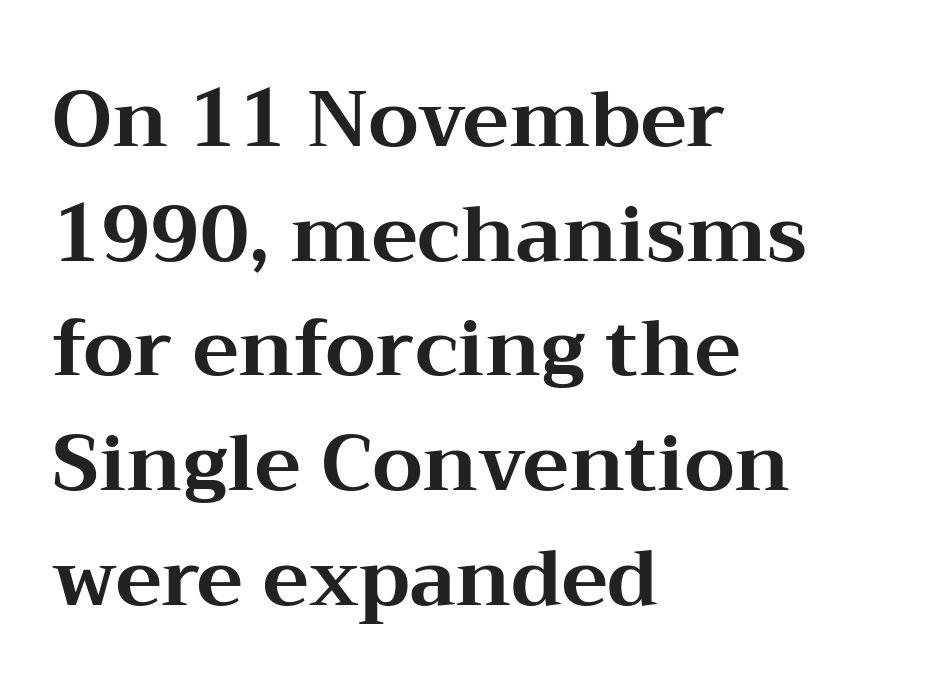
The image shows 78 px bold, wide serif type, upright; set left-aligned, normal line spacing (1.47x), normal letter spacing, not underlined; medium stroke contrast and a medium x-height.
